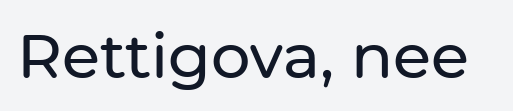
The rendering keeps characters at their native spacing. Style check: upright. The passage shown is typed in a proportional face where columns would drift. The text was rendered using a sans face with plain stroke endings.
